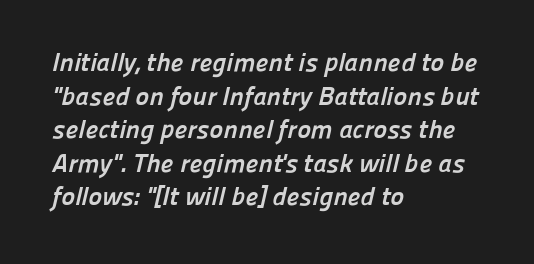
The image shows 26 px bold type; set left-aligned, normal line spacing (1.29x), normal letter spacing, not underlined.
